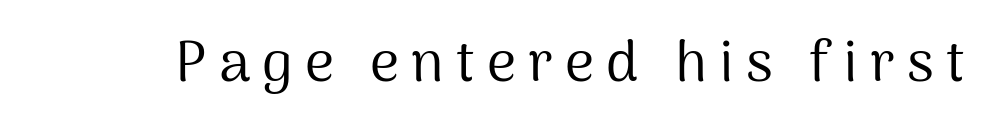
{"serif": "no", "italic": "no", "bold": "no", "weight": "regular", "width": "normal", "stroke_contrast": "medium", "x_height": "medium", "monospaced": "no", "underline": "no", "letter_spacing": "wide", "letter_spacing_em": 0.21, "glyph_px": 57}
